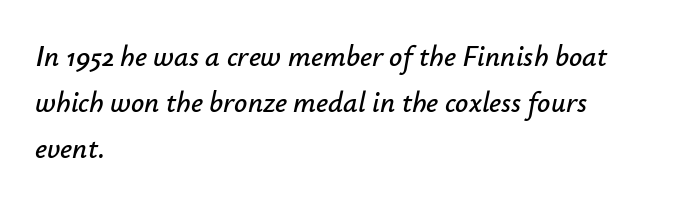
The image shows 29 px text type, italic (leaning right); set left-aligned, normal line spacing (1.58x), normal letter spacing, not underlined; low stroke contrast and a small x-height.
